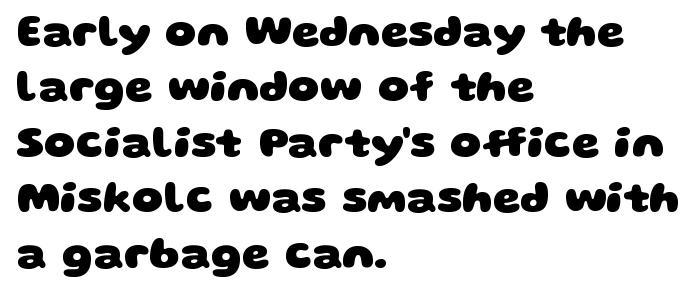
Each word holds together tightly as a unit, with standard inter-letter gaps. Typesetter's note: full bold, strokes at maximum text heaviness. Caption: multi-line text, flush left, ragged right. Line spacing here is normal. The string is rendered with underlining switched off.
